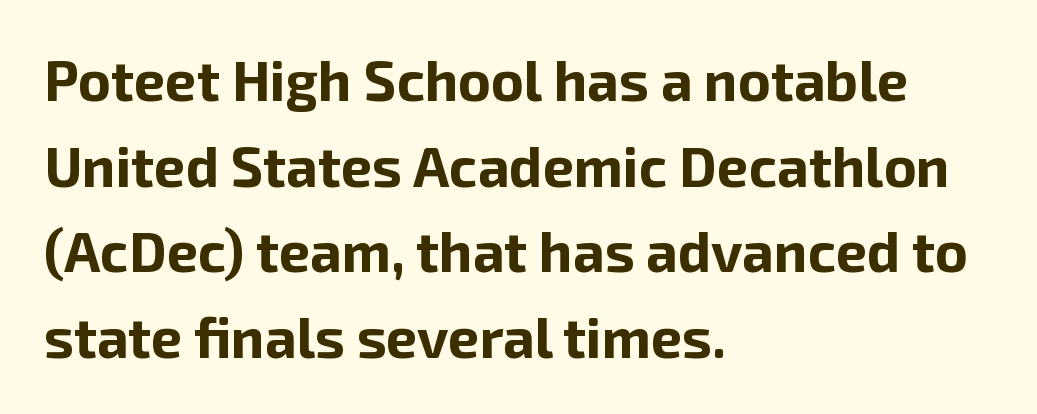
The letters stand straight up with perfectly vertical stems. The letters advance in unequal steps, a hallmark of proportional type. Type style note: lacks serifs. Between one letter and the next there's only the usual sliver of space.
